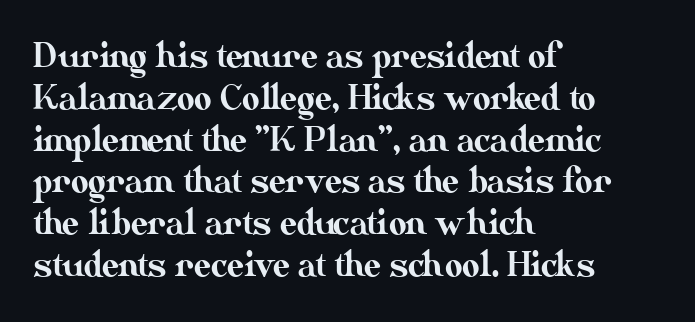
The passage shown has conventional tracking throughout. Spacing verdict: proportional, widths tailored to each character. No word sits above an underline. A classic flush-left, rag-right setting is used for this passage. No italicization has been applied; the sample stays upright.
